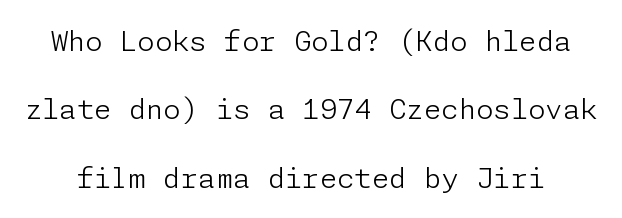
{"serif": "no", "italic": "no", "bold": "no", "weight": "light", "width": "normal", "stroke_contrast": "low", "x_height": "medium", "underline": "no", "line_spacing": "loose", "line_spacing_ratio": 2.44, "letter_spacing": "normal", "letter_spacing_em": 0.0, "glyph_px": 28}
